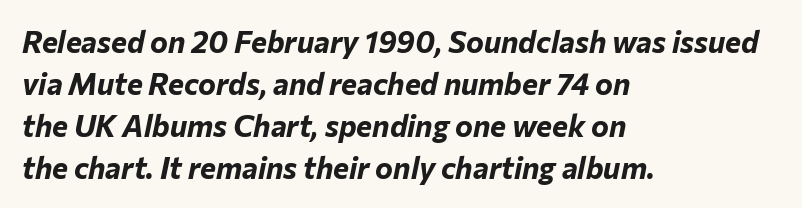
{"italic": "yes", "lean": "right", "slant_degrees": 12, "bold": "yes", "weight": "bold", "width": "normal", "stroke_contrast": "low", "x_height": "medium", "monospaced": "no", "underline": "no", "align": "left", "line_spacing": "normal", "line_spacing_ratio": 1.4, "letter_spacing": "normal", "letter_spacing_em": 0.0, "glyph_px": 30}
